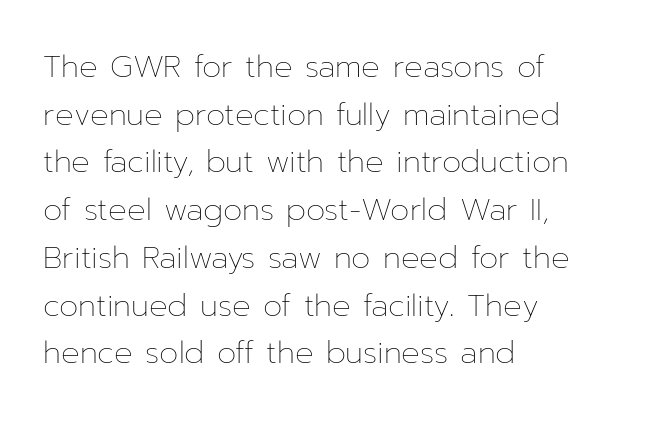
The area under the type is left untouched. Summary of weight: not heavy and not bold. Is there much room between lines? A standard amount, neither cramped nor airy. In CSS terms this would be text-align: left. These lines are rendered in a variable-pitch font.
